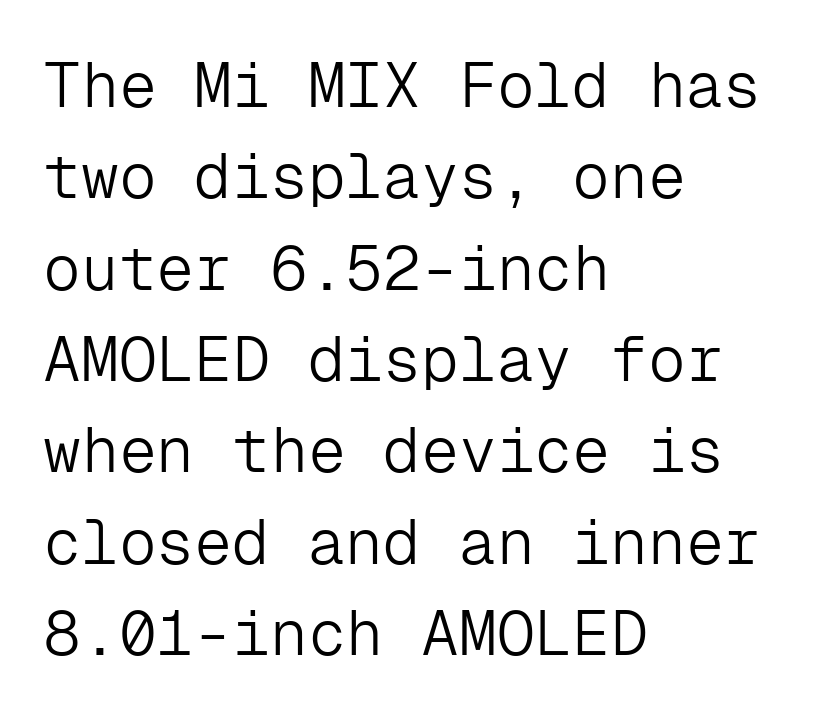
The rendering shows plain stroke endings on the letterforms — a sans-serif design. Any mark beneath the type? The region is blank. Fixed-width glyphs throughout — classic coding-font behaviour. Quick note: not italic, upright. Vertically, the passage feels balanced, rows spaced as you'd expect. Is the block centered? No — it sits flush against the left margin.
